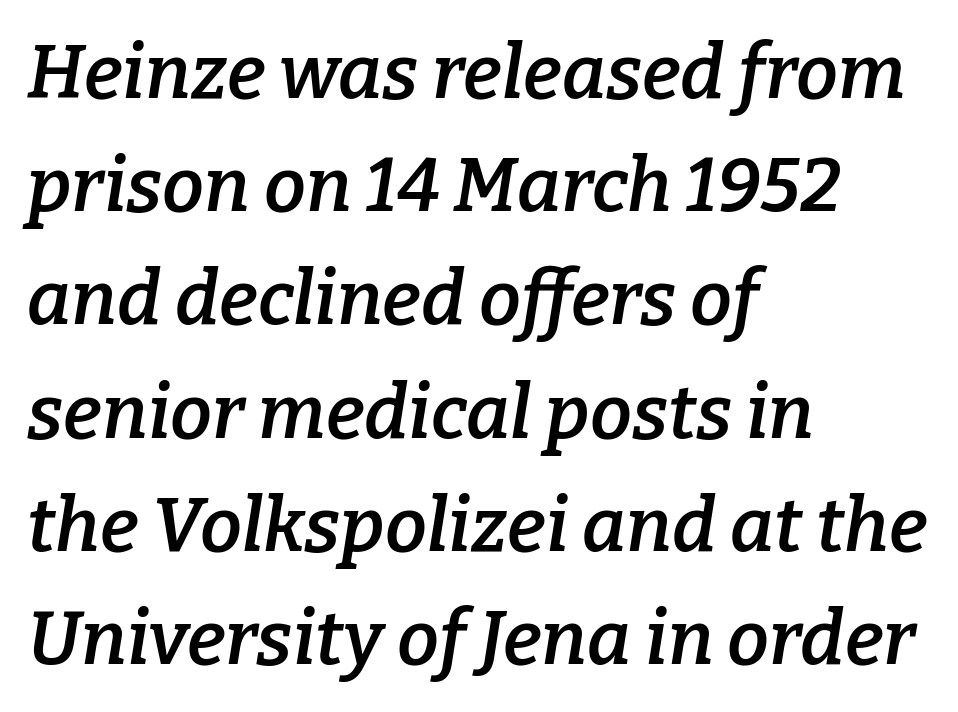
The image shows 75 px semibold serif type, italic (leaning right); set left-aligned, normal line spacing (1.51x), normal letter spacing, not underlined; low stroke contrast and a medium x-height.
